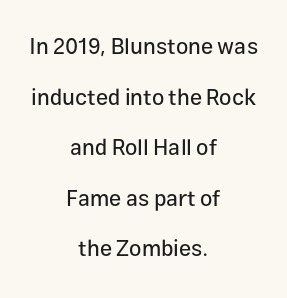
One glance says open: line gaps are wider than usual. Where is the straight margin? There isn't one; the lines are centered. Is the letter spacing exaggerated? No — it looks like the ordinary default. Check the space under the baseline: it is left empty.
